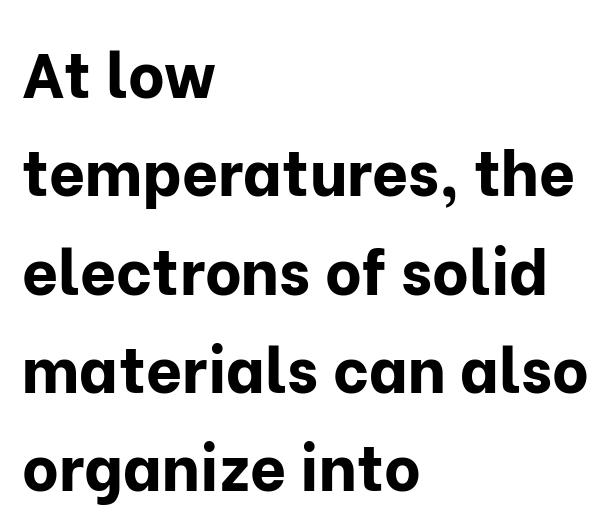
{"serif": "no", "italic": "no", "bold": "yes", "weight": "bold", "width": "normal", "stroke_contrast": "low", "x_height": "medium", "monospaced": "no", "underline": "no", "align": "left", "line_spacing": "normal", "line_spacing_ratio": 1.56, "letter_spacing": "normal", "letter_spacing_em": 0.0, "glyph_px": 63}
